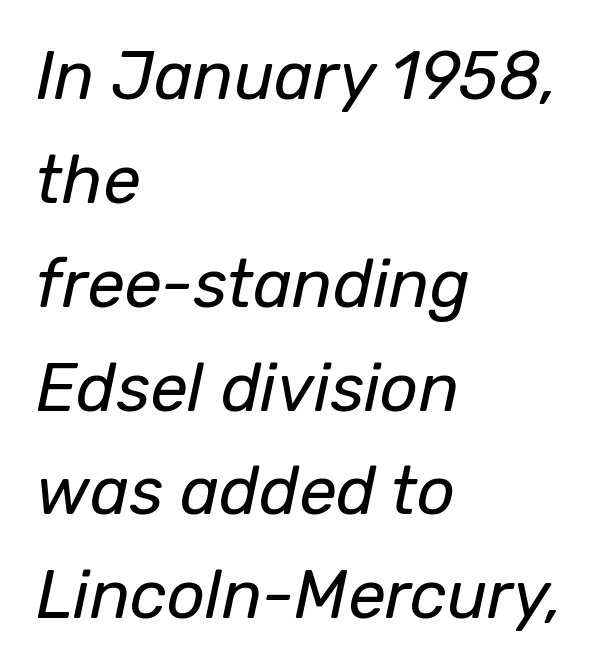
Students, note that the glyphs here touch the page at normal intervals. The rows are spaced the way most documents space them. Observe the lean: these are italic letterforms. The paragraph shown leans on its left margin. Here the designer chose a conventional face with non-uniform glyph widths.
